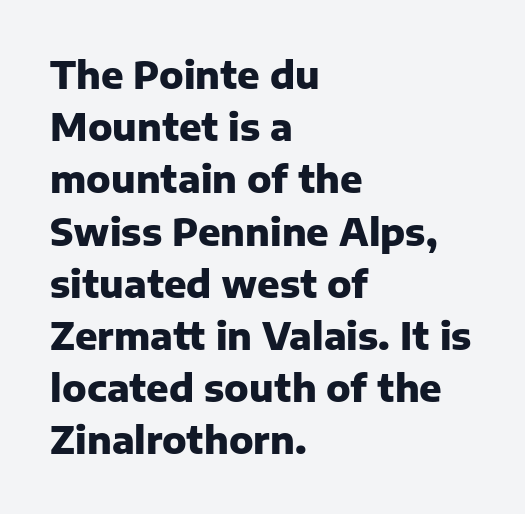
Q: Is the text bold? A: Yes.
Q: Is the text italic (slanted)? A: No, it is upright.
Q: Is the typeface a serif or a sans-serif typeface? A: Sans-serif.
Q: Is the text underlined? A: No.
Q: How is the paragraph aligned? A: Left-aligned.
Q: Is the spacing between letters normal or unusually wide? A: Normal.
Q: Is the spacing between lines tight, normal or loose? A: Normal.
Q: Width (condensed, normal, or wide)? A: Normal.
Q: Stroke contrast? A: Low.
Q: x-height? A: Medium.
Q: Monospaced? A: No.
